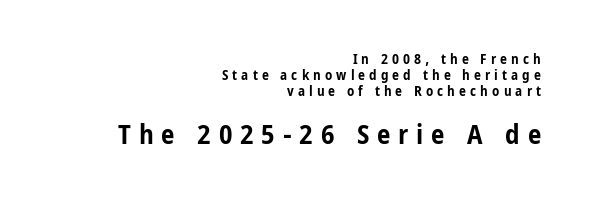
No word sits above an underline. Between one letter and the next there's a generous, obvious gap. Posture: straight, roman, zero tilt. The rendering uses a bold face; every stroke is thick and dark.
